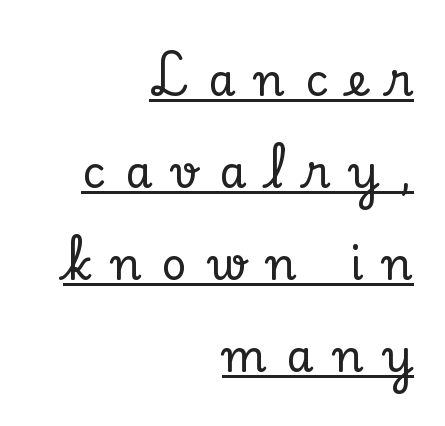
{"serif": "yes", "italic": "no", "width": "normal", "stroke_contrast": "low", "x_height": "small", "monospaced": "no", "underline": "yes", "align": "right", "line_spacing": "loose", "line_spacing_ratio": 2.09, "letter_spacing": "wide", "letter_spacing_em": 0.46, "glyph_px": 44}
